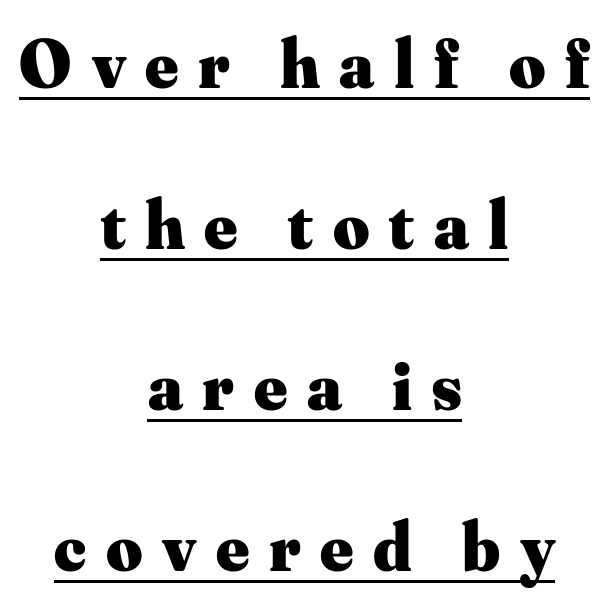
{"serif": "yes", "italic": "no", "bold": "yes", "weight": "heavy", "width": "normal", "stroke_contrast": "medium", "x_height": "small", "monospaced": "no", "underline": "yes", "align": "center", "line_spacing": "loose", "line_spacing_ratio": 2.3, "letter_spacing": "wide", "letter_spacing_em": 0.28, "glyph_px": 70}
